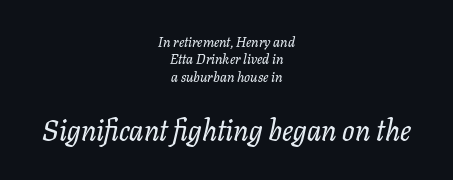
{"serif": "yes", "italic": "yes", "lean": "right", "slant_degrees": 11, "width": "normal", "stroke_contrast": "low", "x_height": "medium", "monospaced": "no", "underline": "no", "align": "center", "line_spacing_ratio": 1.24, "letter_spacing": "normal", "letter_spacing_em": 0.0, "larger_block": "second", "size_ratio": 2.07, "glyph_px": 29}
